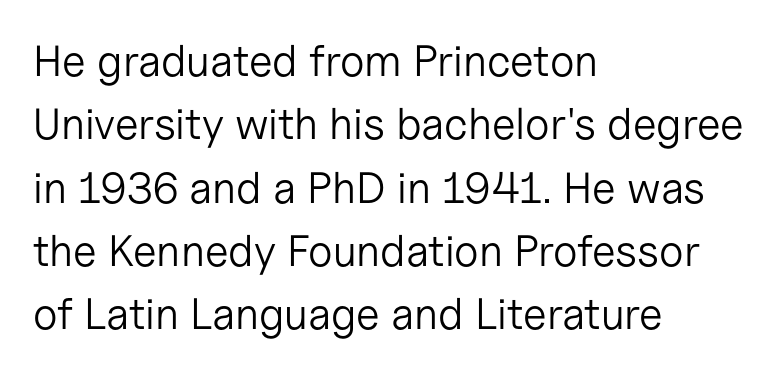
Interline gaps are of average width in this sample. The letterforms sit at book weight or below. Only glyphs here, with clear space below each row. Where is the straight margin? On the left.
